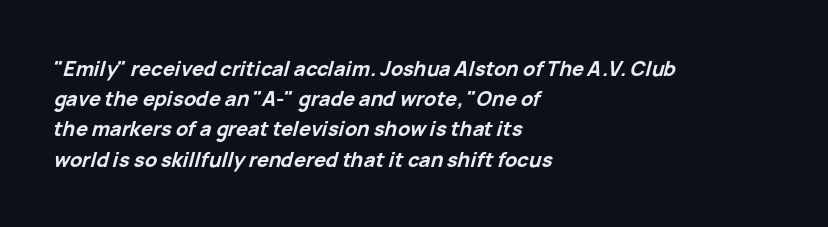
{"italic": "yes", "lean": "right", "slant_degrees": 15, "bold": "yes", "underline": "no", "align": "left", "line_spacing": "normal", "line_spacing_ratio": 1.51, "letter_spacing": "normal", "letter_spacing_em": 0.0, "glyph_px": 20}
